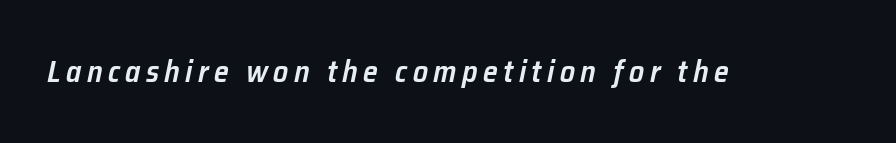
Q: Is the text bold? A: Semi-bold.
Q: Is the text italic (slanted)? A: Yes, it leans right by about 12 degrees.
Q: Is the text underlined? A: No.
Q: Width (condensed, normal, or wide)? A: Normal.
Q: Stroke contrast? A: Low.
Q: x-height? A: Medium.
Q: Monospaced? A: No.
